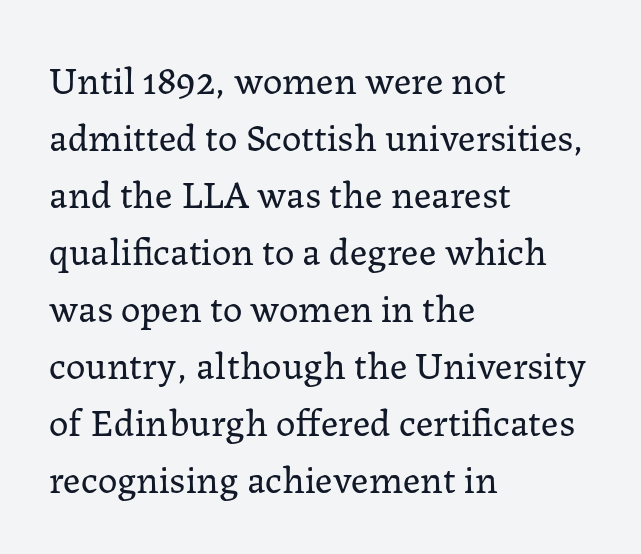
Students, note that the glyphs here touch the page at normal intervals. Lines of text with bare space underneath. A quiet, ordinary-to-light weight characterises the typeface. Serifs: yes, visible at the terminals of the letterforms.
